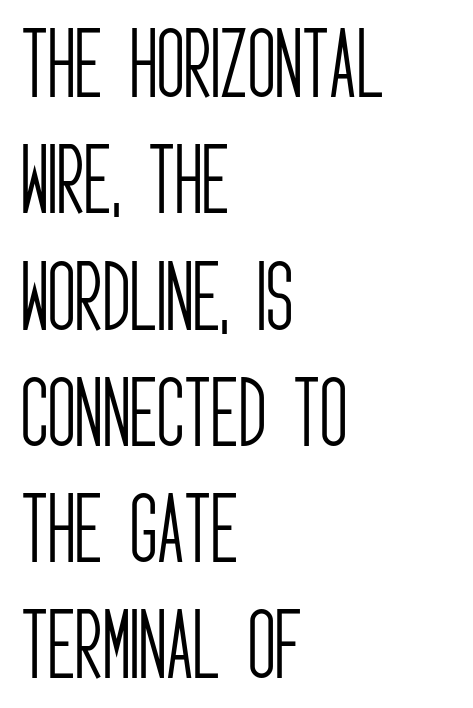
Q: Is the text bold? A: No.
Q: Is the text italic (slanted)? A: No, it is upright.
Q: Is the typeface a serif or a sans-serif typeface? A: Sans-serif.
Q: Is the text underlined? A: No.
Q: How is the paragraph aligned? A: Left-aligned.
Q: Is the spacing between letters normal or unusually wide? A: Normal.
Q: Is the spacing between lines tight, normal or loose? A: Normal.
Q: Width (condensed, normal, or wide)? A: Condensed.
Q: Stroke contrast? A: Low.
Q: x-height? A: Large.
Q: Monospaced? A: No.
